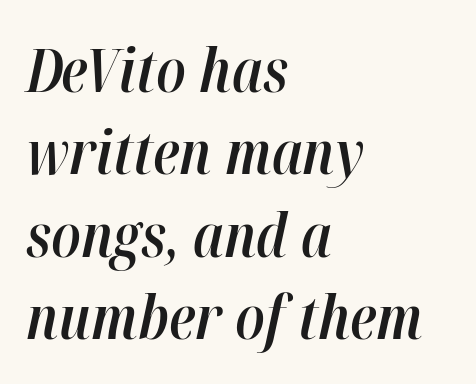
Short and long lines alike share a common starting point at left. The string is rendered with underlining switched off. Look at the stroke-to-counter ratio: somewhat heavy, a semibold. Notice how the stems are inclined rather than vertical — that's the hallmark of italics.
